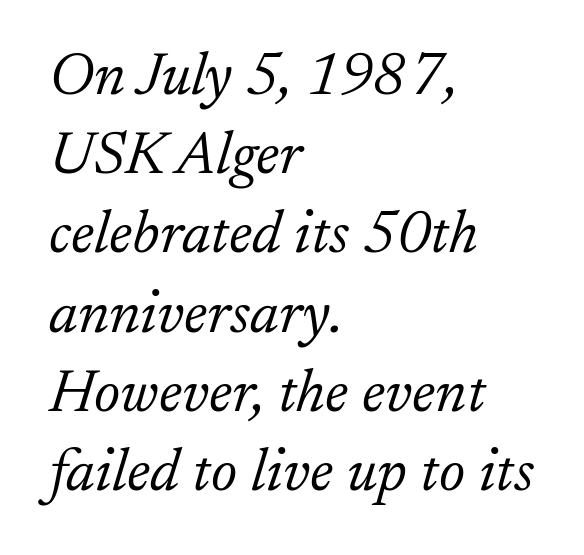
{"serif": "yes", "italic": "yes", "lean": "right", "slant_degrees": 17, "bold": "no", "weight": "light", "width": "normal", "stroke_contrast": "low", "x_height": "small", "monospaced": "no", "underline": "no", "align": "left", "line_spacing": "normal", "line_spacing_ratio": 1.32, "letter_spacing": "normal", "letter_spacing_em": 0.0, "glyph_px": 60}
